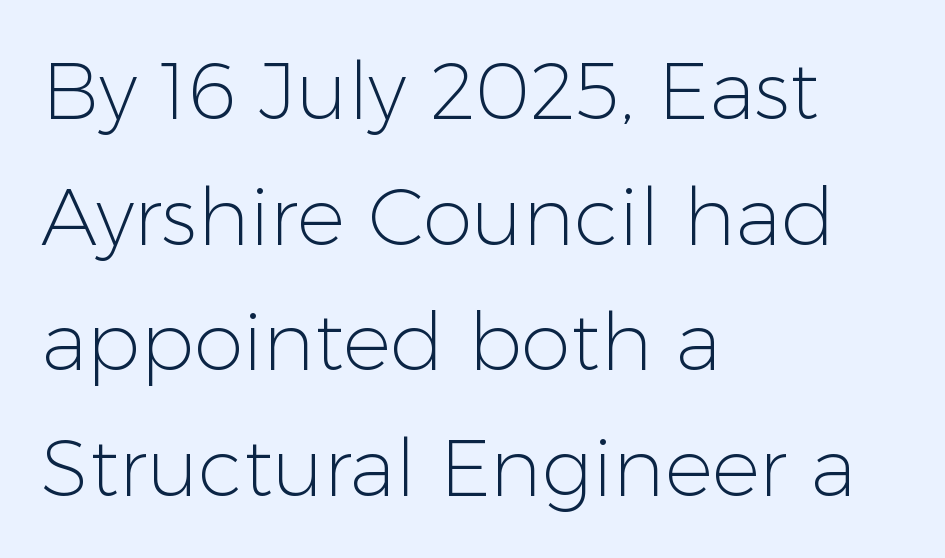
{"serif": "no", "italic": "no", "bold": "no", "weight": "light", "width": "normal", "stroke_contrast": "low", "x_height": "medium", "monospaced": "no", "underline": "no", "align": "left", "line_spacing": "normal", "line_spacing_ratio": 1.57, "letter_spacing": "normal", "letter_spacing_em": 0.0, "glyph_px": 80}
